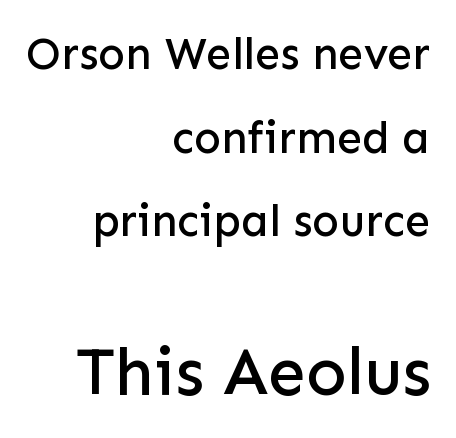
Q: Is the text italic (slanted)? A: No, it is upright.
Q: Is the typeface a serif or a sans-serif typeface? A: Sans-serif.
Q: Is the text underlined? A: No.
Q: How is the paragraph aligned? A: Right-aligned.
Q: Is the spacing between letters normal or unusually wide? A: Normal.
Q: Which block of text is set in a larger size, the first (top) or the second (bottom)? A: The second (bottom) one.
Q: Width (condensed, normal, or wide)? A: Normal.
Q: Stroke contrast? A: Low.
Q: x-height? A: Medium.
Q: Monospaced? A: No.
